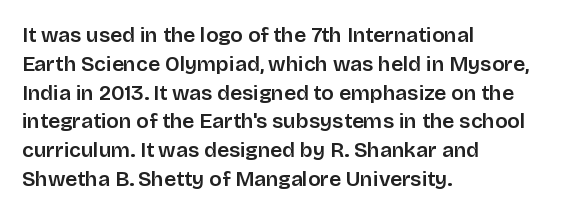
Q: Is the text bold? A: Semi-bold.
Q: Is the text italic (slanted)? A: No, it is upright.
Q: Is the text underlined? A: No.
Q: How is the paragraph aligned? A: Left-aligned.
Q: Is the spacing between letters normal or unusually wide? A: Normal.
Q: Is the spacing between lines tight, normal or loose? A: Normal.
